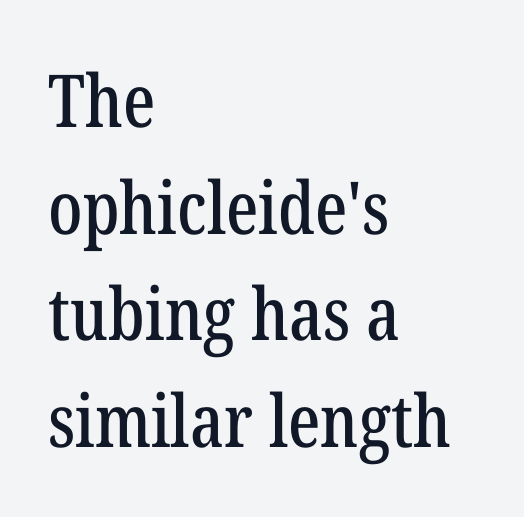
The image shows 73 px condensed serif type, upright; set left-aligned, normal line spacing (1.46x), normal letter spacing, not underlined; low stroke contrast and a medium x-height.
